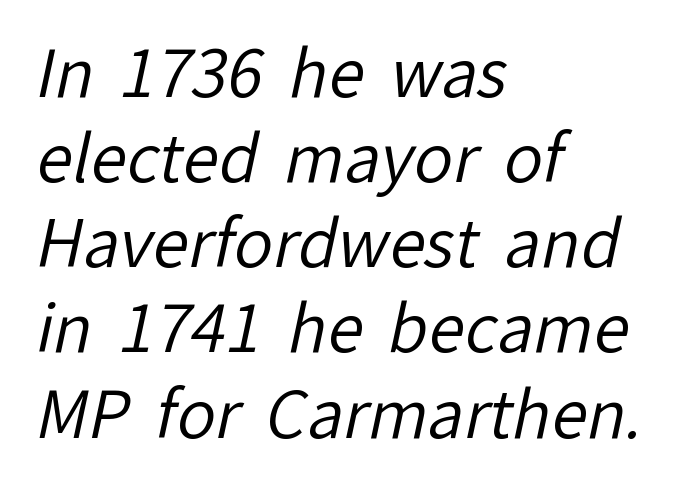
Is this a sans? Yes — the strokes have no serifs. No heavy texture on the line: the type isn't bold. Spacing verdict: proportional, widths tailored to each character. Nobody drew a line under any word here.
